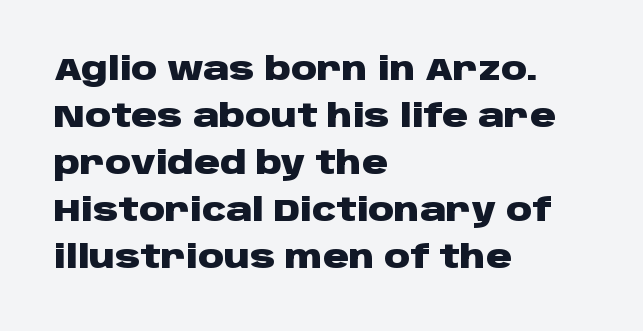
{"serif": "no", "italic": "no", "bold": "yes", "weight": "heavy", "width": "wide", "stroke_contrast": "low", "x_height": "large", "monospaced": "no", "underline": "no", "align": "left", "line_spacing": "normal", "line_spacing_ratio": 1.47, "letter_spacing": "normal", "letter_spacing_em": 0.0, "glyph_px": 32}
